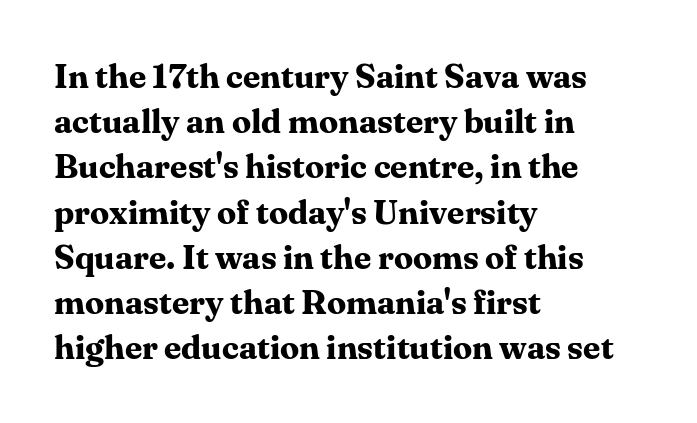
The vertical gap from one line to the next is medium. These lines keep a tight, regular rhythm from letter to letter. Typesetter's note: full bold, strokes at maximum text heaviness. Designer's note — italics off, roman on.
